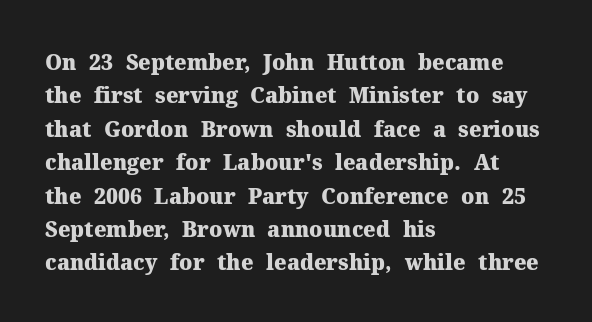
The image shows 21 px bold type, upright; set left-aligned, normal line spacing (1.59x), normal letter spacing, not underlined.
